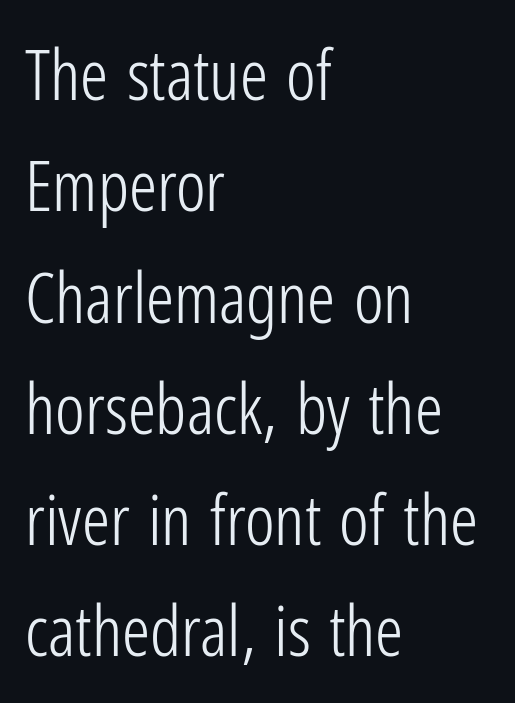
Q: Is the text bold? A: No.
Q: Is the text italic (slanted)? A: No, it is upright.
Q: Is the typeface a serif or a sans-serif typeface? A: Sans-serif.
Q: Is the text underlined? A: No.
Q: How is the paragraph aligned? A: Left-aligned.
Q: Is the spacing between letters normal or unusually wide? A: Normal.
Q: Is the spacing between lines tight, normal or loose? A: Normal.
Q: Width (condensed, normal, or wide)? A: Condensed.
Q: Stroke contrast? A: Low.
Q: x-height? A: Medium.
Q: Monospaced? A: No.
